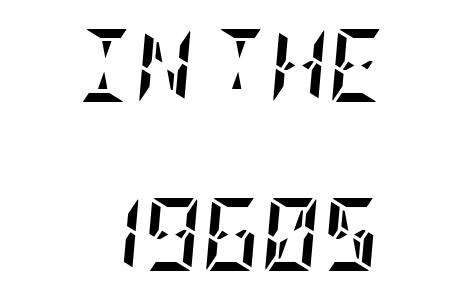
What's the leading like? Stretched, with rows far apart. The typesetter chose a symmetrical, centered arrangement here. The words here are not underlined. Characters follow at the spacing the type designer built in.
